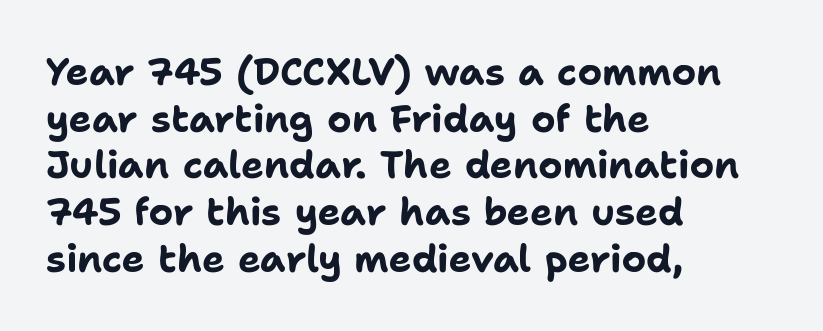
The specimen reads as upright at a glance. Unmarked baselines from the first word to the last. There is no visible air inserted between adjacent glyphs. Is this a fixed-width face? No — the glyphs have proportional, varying widths.
